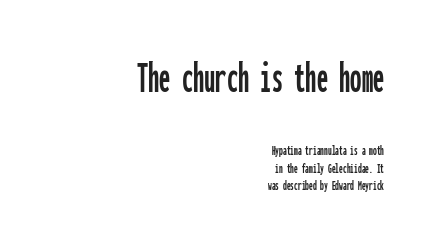
Typeset ragged left — the right edge is the straight one. Underlining? Definitely not there. There is no visible air inserted between adjacent glyphs. Think of a typewriter: that constant character pitch is what you see here.
